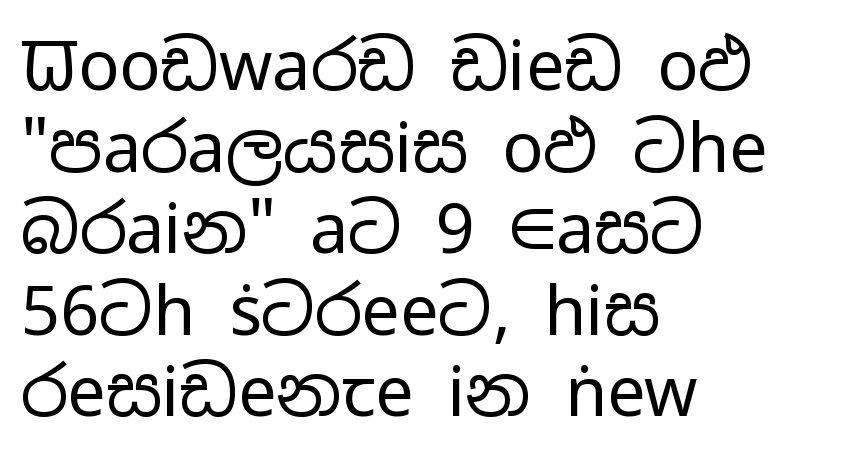
The weight would be labelled regular, book, light, or lighter still. Does the type have serifs? No, each stem ends abruptly. The rendering keeps characters at their native spacing. Proportional: the letters do not fall into vertical columns. In CSS terms this would be text-align: left.
